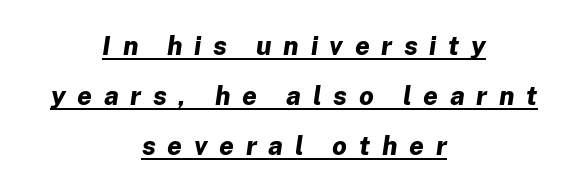
{"italic": "yes", "lean": "right", "slant_degrees": 8, "bold": "yes", "underline": "yes", "align": "center", "line_spacing": "loose", "line_spacing_ratio": 1.92, "letter_spacing": "wide", "letter_spacing_em": 0.45, "glyph_px": 26}
